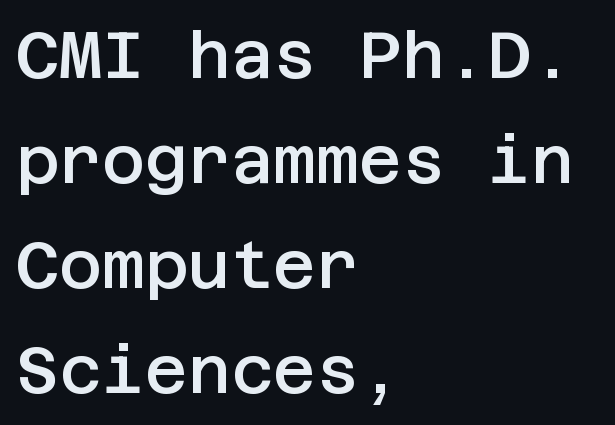
{"serif": "no", "italic": "no", "bold": "semi", "weight": "semibold", "width": "normal", "stroke_contrast": "low", "x_height": "large", "underline": "no", "align": "left", "line_spacing": "normal", "line_spacing_ratio": 1.59, "letter_spacing": "normal", "letter_spacing_em": 0.0, "glyph_px": 66}
